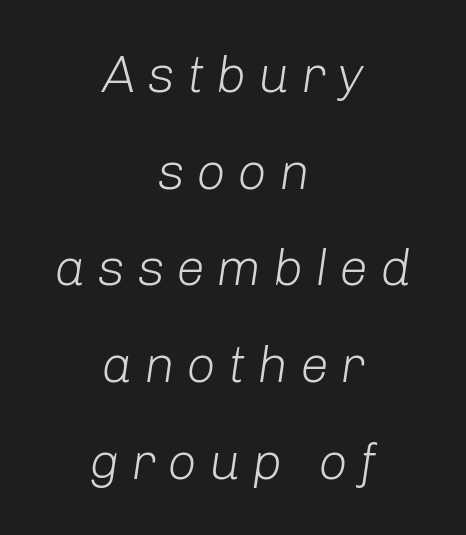
{"italic": "yes", "lean": "right", "slant_degrees": 8, "bold": "no", "weight": "light", "width": "normal", "stroke_contrast": "low", "x_height": "medium", "monospaced": "no", "underline": "no", "align": "center", "line_spacing_ratio": 1.86, "letter_spacing": "wide", "letter_spacing_em": 0.22, "glyph_px": 52}
